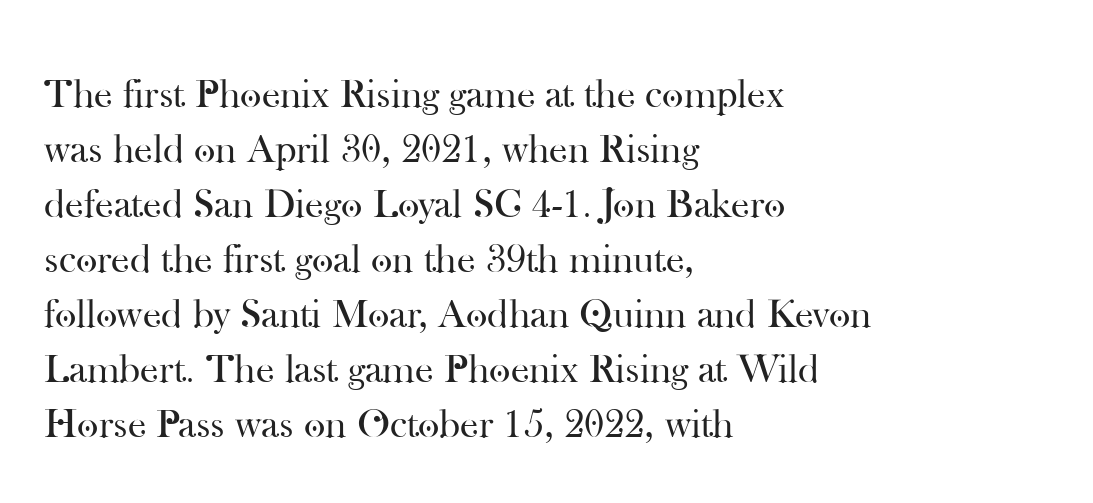
The font sits on the lighter half of the weight spectrum, regular included. Do the letters lean? They stand straight. Short and long lines alike share a common starting point at left. Note the varied advance widths — an 'i' is clearly narrower than an 'm'. This is serif lettering, the kind often seen in printed books. Anything drawn beneath the words? Only blank space.
